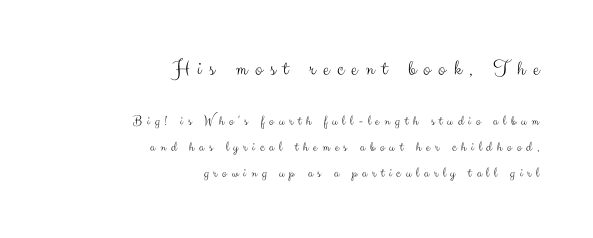
Two sizes are in play, and the larger belongs to the first block. The space beneath each line is pristine and unruled. The rendering anchors every line to the right-hand side.
